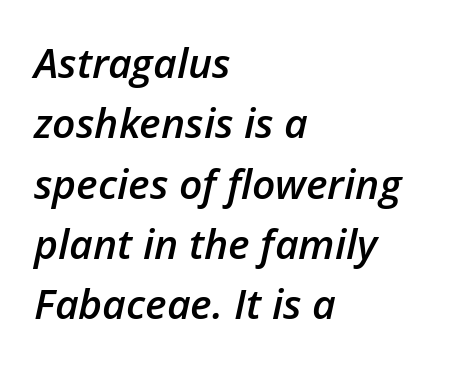
The image shows 41 px semibold type, italic (leaning right); set left-aligned, normal line spacing (1.47x), normal letter spacing, not underlined; low stroke contrast and a medium x-height.
